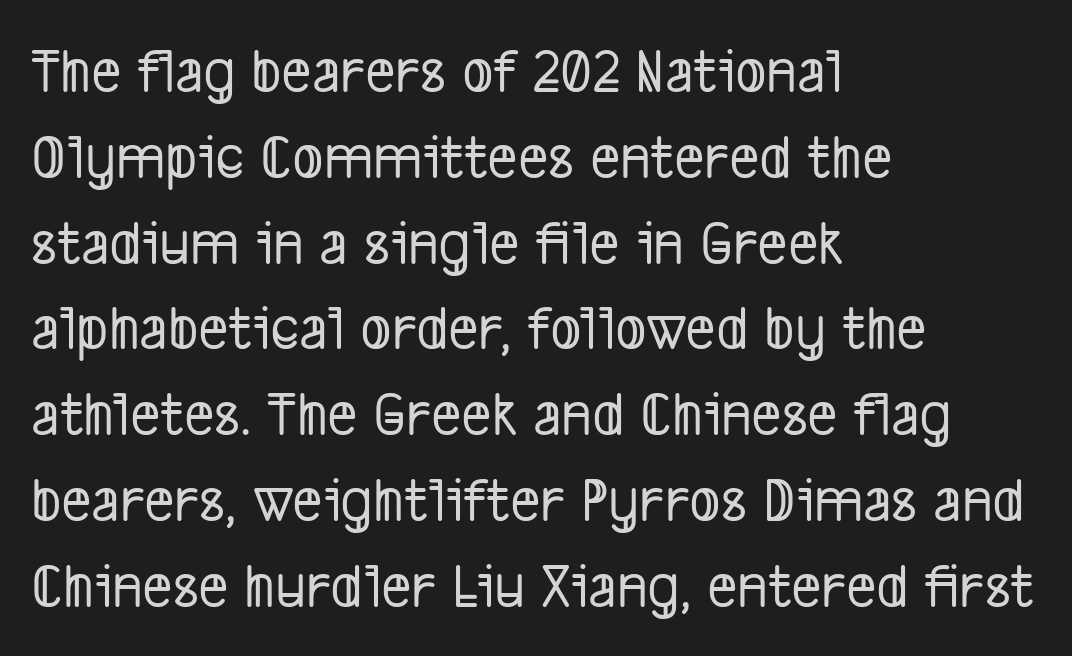
The letters advance in unequal steps, a hallmark of proportional type. Between one letter and the next there's only the usual sliver of space. Casual observation: everything's shoved over to the left. Leading: standard.
